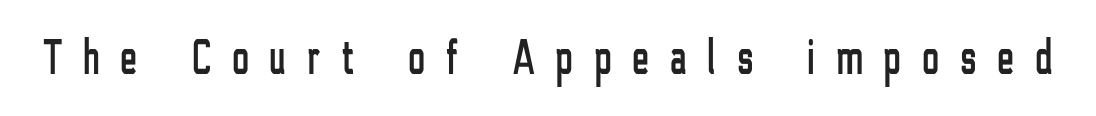
Decoration check: the copy has no underline. Serifs: no, the terminals of the letterforms are clean. You can tell it's not italic because the verticals are truly vertical. Is the letter spacing exaggerated? Yes — the characters are pushed far apart. These lines are rendered in a variable-pitch font.
